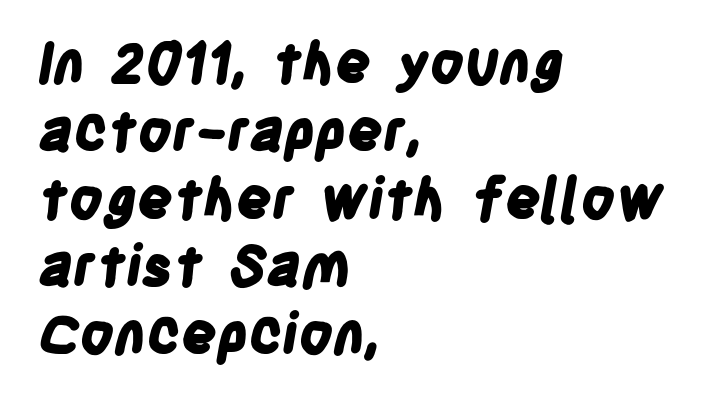
Varying glyph widths throughout — classic text-font behaviour. Caption: bold face, heavy strokes. The text block is weighted toward the left margin, trailing off unevenly rightward. I'd call this a sans setting — the letters go barefoot. Here the glyphs are tracked normally, forming tight word shapes.
